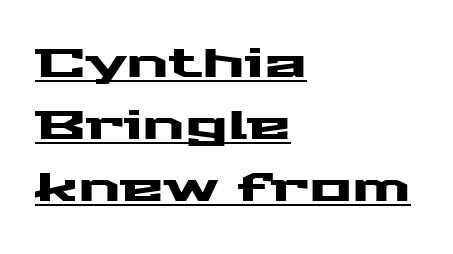
Q: Is the text italic (slanted)? A: No, it is upright.
Q: Is the typeface a serif or a sans-serif typeface? A: Sans-serif.
Q: Is the text underlined? A: Yes.
Q: How is the paragraph aligned? A: Left-aligned.
Q: Is the spacing between letters normal or unusually wide? A: Normal.
Q: Is the spacing between lines tight, normal or loose? A: Normal.
Q: Width (condensed, normal, or wide)? A: Wide.
Q: Stroke contrast? A: Medium.
Q: x-height? A: Medium.
Q: Monospaced? A: No.
